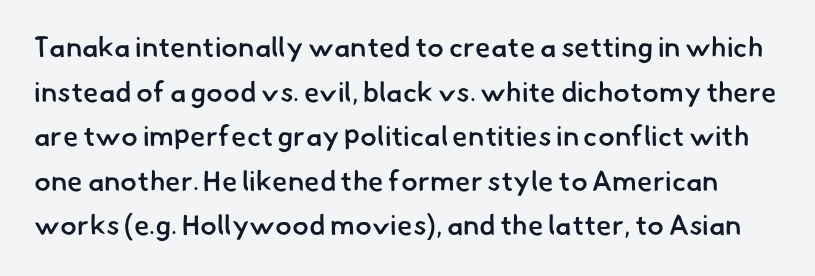
{"serif": "no", "bold": "semi", "weight": "semibold", "width": "normal", "stroke_contrast": "low", "x_height": "small", "monospaced": "no", "underline": "no", "line_spacing": "normal", "line_spacing_ratio": 1.59, "letter_spacing": "normal", "letter_spacing_em": 0.0, "glyph_px": 28}
